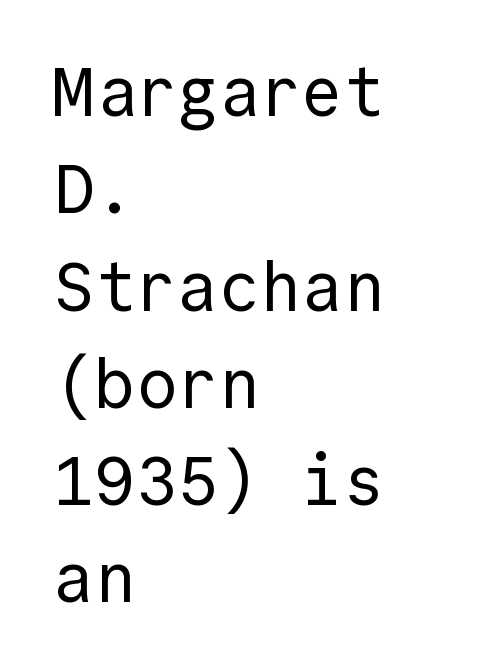
The image shows 69 px regular-weight sans-serif type, upright, monospaced; set left-aligned, normal line spacing (1.41x), normal letter spacing, not underlined; a medium x-height.
